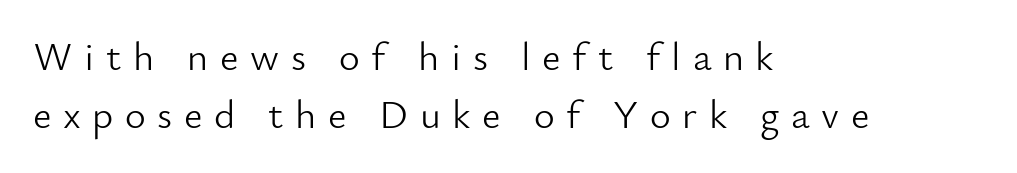
Q: Is the text bold? A: No.
Q: Is the text italic (slanted)? A: No, it is upright.
Q: Is the typeface a serif or a sans-serif typeface? A: Sans-serif.
Q: Is the text underlined? A: No.
Q: How is the paragraph aligned? A: Left-aligned.
Q: Is the spacing between letters normal or unusually wide? A: Unusually wide.
Q: Is the spacing between lines tight, normal or loose? A: Normal.
Q: Width (condensed, normal, or wide)? A: Normal.
Q: Stroke contrast? A: Low.
Q: x-height? A: Small.
Q: Monospaced? A: No.
